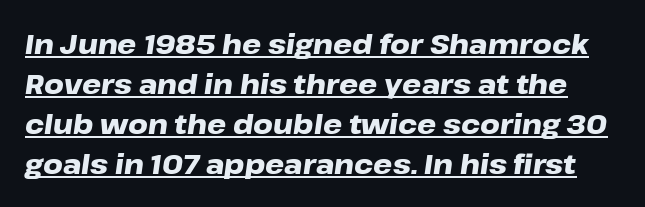
The image shows 27 px bold type, italic (leaning right); set normal line spacing (1.48x), normal letter spacing, underlined.
